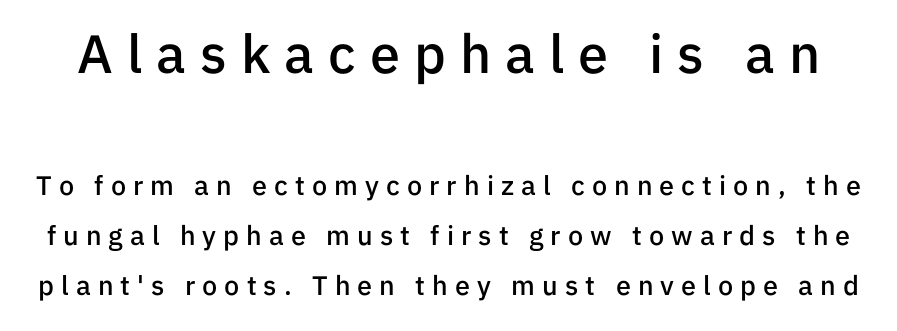
Q: Is the text bold? A: Semi-bold.
Q: Is the text italic (slanted)? A: No, it is upright.
Q: Is the typeface a serif or a sans-serif typeface? A: Sans-serif.
Q: Is the text underlined? A: No.
Q: Is the spacing between letters normal or unusually wide? A: Unusually wide.
Q: Which block of text is set in a larger size, the first (top) or the second (bottom)? A: The first (top) one.
Q: Width (condensed, normal, or wide)? A: Normal.
Q: Stroke contrast? A: Low.
Q: x-height? A: Medium.
Q: Monospaced? A: No.
